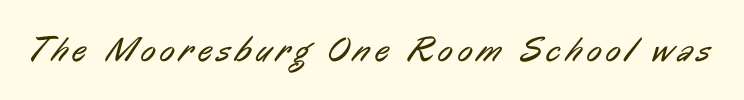
{"serif": "no", "bold": "no", "weight": "regular", "width": "condensed", "stroke_contrast": "low", "x_height": "medium", "monospaced": "no", "underline": "no", "glyph_px": 35}
